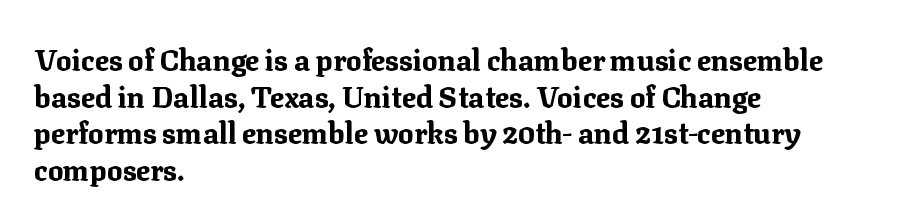
{"serif": "yes", "italic": "no", "bold": "yes", "weight": "bold", "width": "normal", "stroke_contrast": "medium", "x_height": "medium", "monospaced": "no", "underline": "no", "align": "left", "line_spacing": "normal", "line_spacing_ratio": 1.26, "letter_spacing": "normal", "letter_spacing_em": 0.0, "glyph_px": 29}
